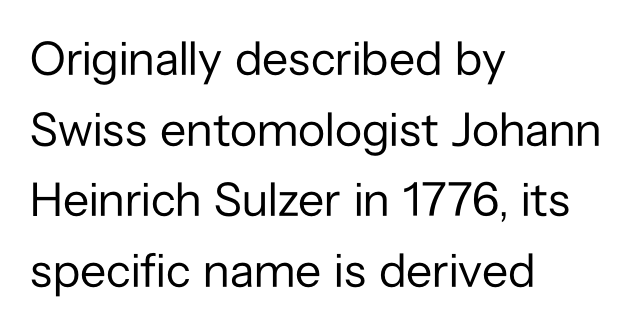
{"serif": "no", "italic": "no", "bold": "no", "weight": "regular", "width": "normal", "stroke_contrast": "low", "x_height": "medium", "monospaced": "no", "underline": "no", "align": "left", "line_spacing": "normal", "line_spacing_ratio": 1.47, "letter_spacing": "normal", "letter_spacing_em": 0.0, "glyph_px": 48}
